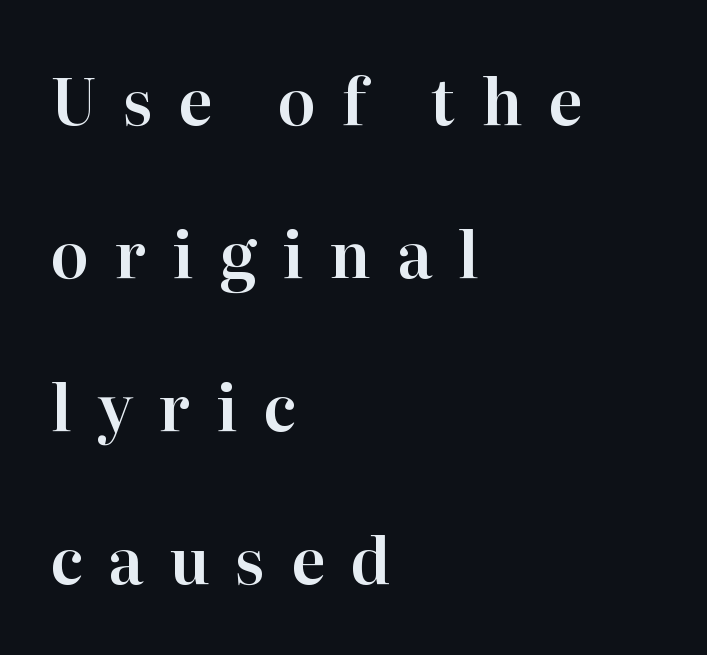
The image shows 63 px serif type, upright; set left-aligned, loose line spacing (2.43x), unusually wide letter spacing (+0.41 em), not underlined; high stroke contrast and a medium x-height.
